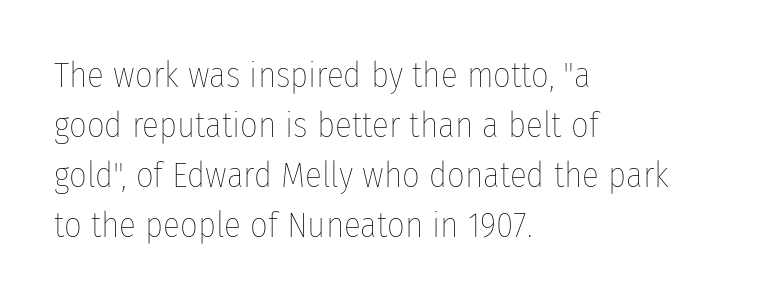
The image shows 35 px thin, condensed type, upright; set left-aligned, normal line spacing (1.43x), normal letter spacing, not underlined; low stroke contrast and a medium x-height.
